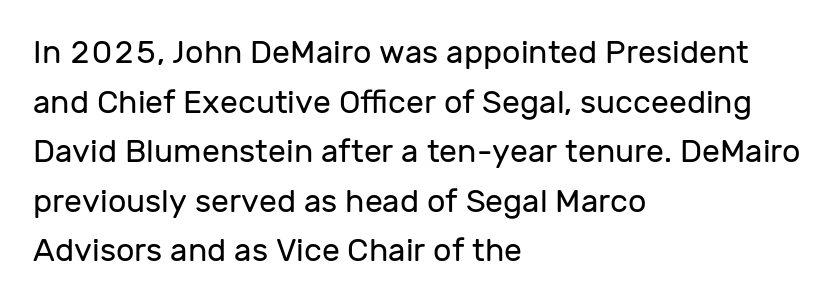
Q: Is the text bold? A: No.
Q: Is the text italic (slanted)? A: No, it is upright.
Q: Is the typeface a serif or a sans-serif typeface? A: Sans-serif.
Q: Is the text underlined? A: No.
Q: How is the paragraph aligned? A: Left-aligned.
Q: Is the spacing between letters normal or unusually wide? A: Normal.
Q: Is the spacing between lines tight, normal or loose? A: Normal.
Q: Width (condensed, normal, or wide)? A: Normal.
Q: Stroke contrast? A: Low.
Q: x-height? A: Medium.
Q: Monospaced? A: No.
